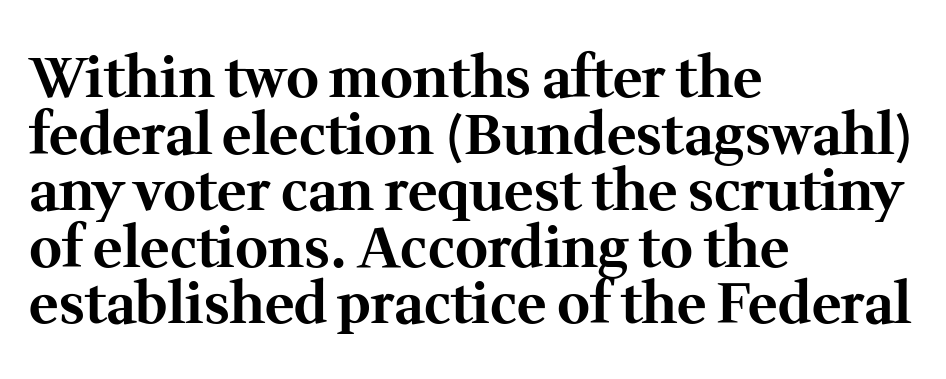
The image shows 56 px bold serif type, upright; set left-aligned, tight line spacing (1.01x), normal letter spacing, not underlined; medium stroke contrast and a medium x-height.
